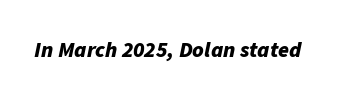
Its strokes are broad and dark, the hallmark of bold type. Standard letterfit; no display-style spreading of the glyphs. You can tell it's italic because the verticals aren't actually vertical. Rule under the text: the space is simply empty.
